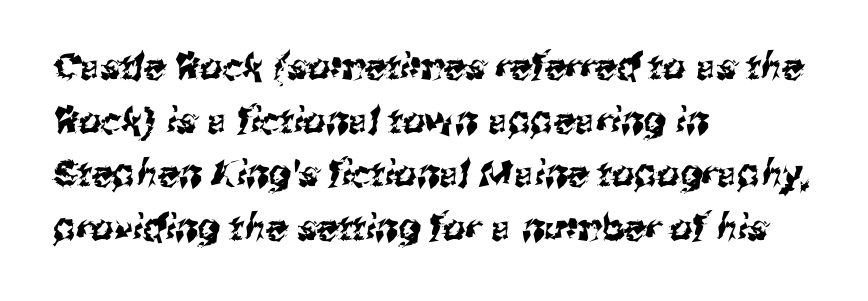
{"serif": "no", "width": "normal", "stroke_contrast": "medium", "x_height": "medium", "monospaced": "no", "underline": "no", "align": "left", "line_spacing": "normal", "line_spacing_ratio": 1.49, "letter_spacing": "normal", "letter_spacing_em": 0.0, "glyph_px": 36}
